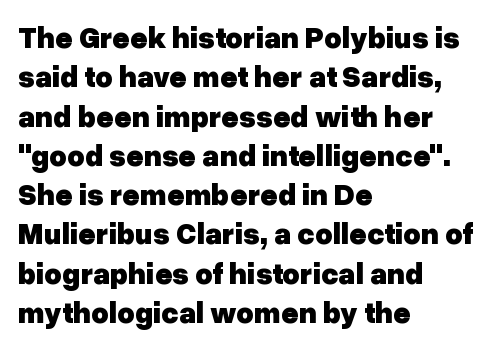
Q: Is the text bold? A: Yes.
Q: Is the text italic (slanted)? A: No, it is upright.
Q: Is the typeface a serif or a sans-serif typeface? A: Sans-serif.
Q: Is the text underlined? A: No.
Q: How is the paragraph aligned? A: Left-aligned.
Q: Is the spacing between letters normal or unusually wide? A: Normal.
Q: Is the spacing between lines tight, normal or loose? A: Normal.
Q: Width (condensed, normal, or wide)? A: Normal.
Q: Stroke contrast? A: Low.
Q: x-height? A: Medium.
Q: Monospaced? A: No.
